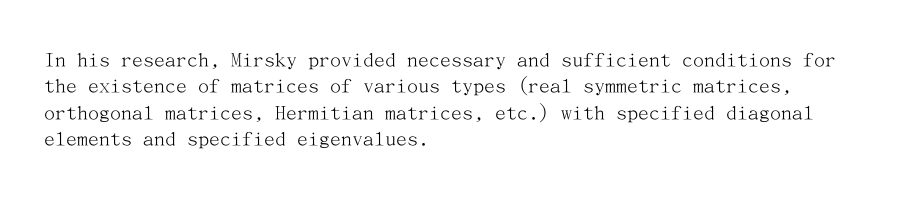
This sample uses an upright cut, with every glyph sitting square on the baseline. Underlining? Definitely not there. Heaviness? Minimal to ordinary, like unemphasized prose. Short note: letters normally spaced. Where is the straight margin? On the left.
